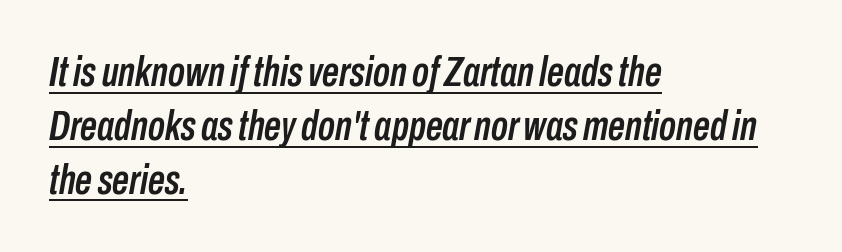
The image shows 42 px condensed type, italic (leaning right); set left-aligned, normal line spacing (1.28x), normal letter spacing, underlined; low stroke contrast and a medium x-height.
